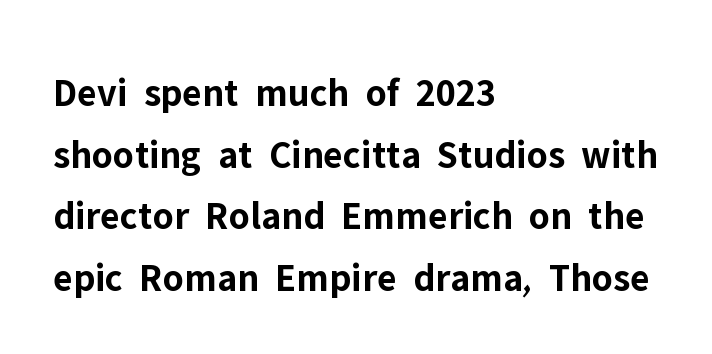
Q: Is the text bold? A: Yes.
Q: Is the text italic (slanted)? A: No, it is upright.
Q: Is the typeface a serif or a sans-serif typeface? A: Sans-serif.
Q: Is the text underlined? A: No.
Q: How is the paragraph aligned? A: Left-aligned.
Q: Is the spacing between letters normal or unusually wide? A: Normal.
Q: Is the spacing between lines tight, normal or loose? A: Normal.
Q: Width (condensed, normal, or wide)? A: Normal.
Q: Stroke contrast? A: Low.
Q: x-height? A: Medium.
Q: Monospaced? A: No.
